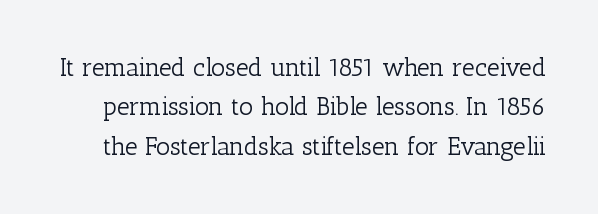
Q: Is the text bold? A: No.
Q: Is the text italic (slanted)? A: No, it is upright.
Q: Is the text underlined? A: No.
Q: Is the spacing between letters normal or unusually wide? A: Normal.
Q: Is the spacing between lines tight, normal or loose? A: Normal.
